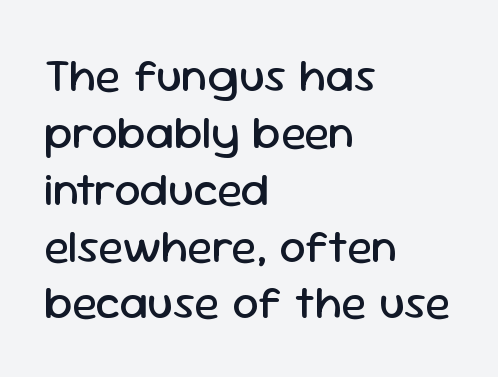
Q: Is the text bold? A: No.
Q: Is the text italic (slanted)? A: No, it is upright.
Q: Is the typeface a serif or a sans-serif typeface? A: Sans-serif.
Q: Is the text underlined? A: No.
Q: How is the paragraph aligned? A: Left-aligned.
Q: Is the spacing between letters normal or unusually wide? A: Normal.
Q: Width (condensed, normal, or wide)? A: Normal.
Q: Stroke contrast? A: Low.
Q: x-height? A: Medium.
Q: Monospaced? A: No.
